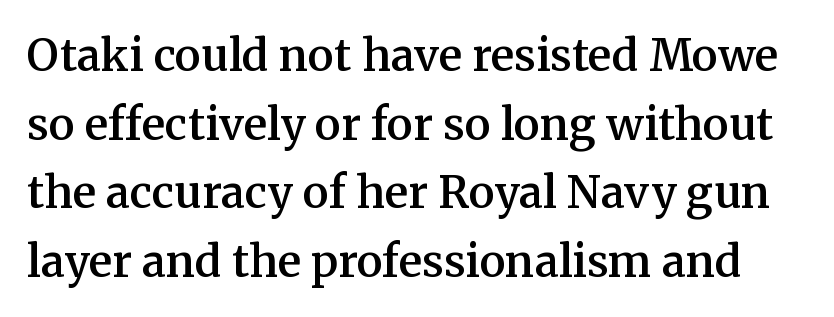
{"serif": "yes", "italic": "no", "bold": "semi", "weight": "semibold", "width": "normal", "stroke_contrast": "medium", "x_height": "medium", "monospaced": "no", "underline": "no", "line_spacing": "normal", "line_spacing_ratio": 1.56, "letter_spacing": "normal", "letter_spacing_em": 0.0, "glyph_px": 44}
